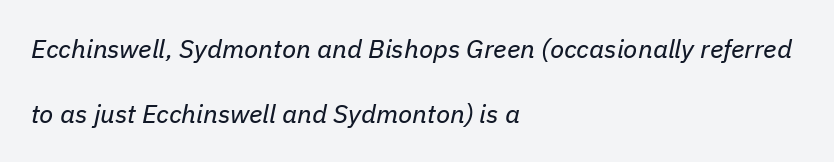
The words here are not underlined. Look at the tracking — it's just the regular setting, nothing added. Typeset ragged right — the left edge is the straight one. Weight: not bold — regular or lighter. Emphasis-style slanted type is in use. The line-height multiplier appears high, well above default.
